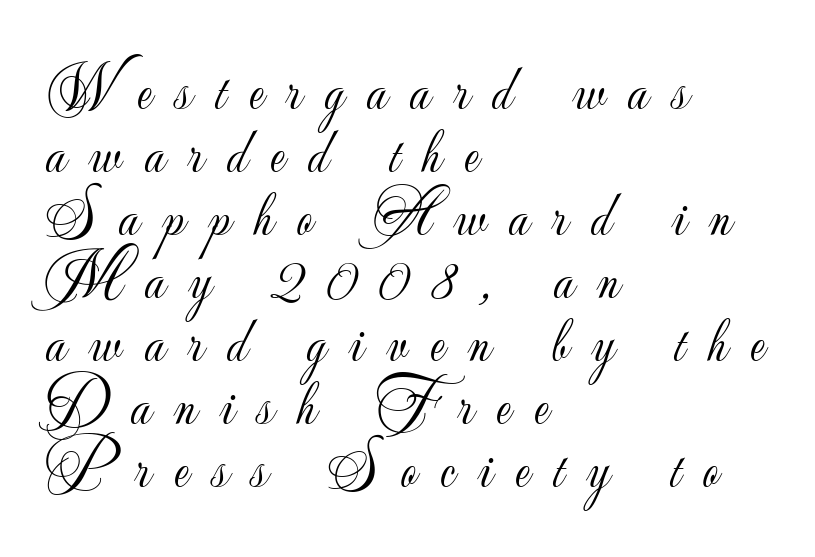
Q: Is the text bold? A: No.
Q: Is the text italic (slanted)? A: Yes.
Q: Is the typeface a serif or a sans-serif typeface? A: Sans-serif.
Q: Is the text underlined? A: No.
Q: How is the paragraph aligned? A: Left-aligned.
Q: Is the spacing between letters normal or unusually wide? A: Unusually wide.
Q: Is the spacing between lines tight, normal or loose? A: Tight.
Q: Width (condensed, normal, or wide)? A: Normal.
Q: Stroke contrast? A: Low.
Q: x-height? A: Small.
Q: Monospaced? A: No.
